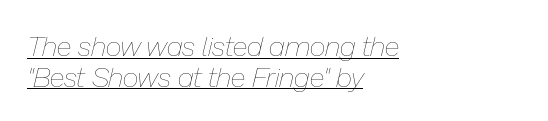
Baseline-to-baseline distance is barely more than the letter height. The tracking reads as untouched default to a designer's eye. It's the slanting kind of type. Looks like regular typesetting: each glyph gets only the width it needs.
